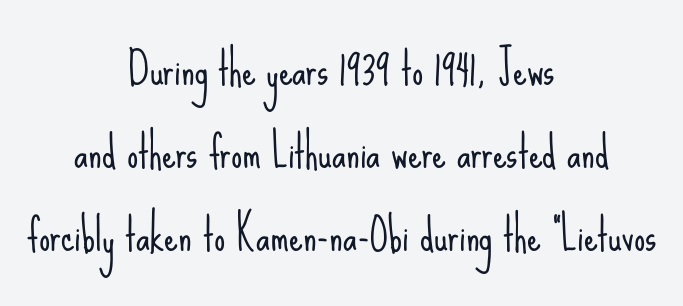
The image shows 44 px light, condensed sans-serif type, upright; set centered, line spacing 1.89x, normal letter spacing, not underlined; low stroke contrast and a small x-height.
